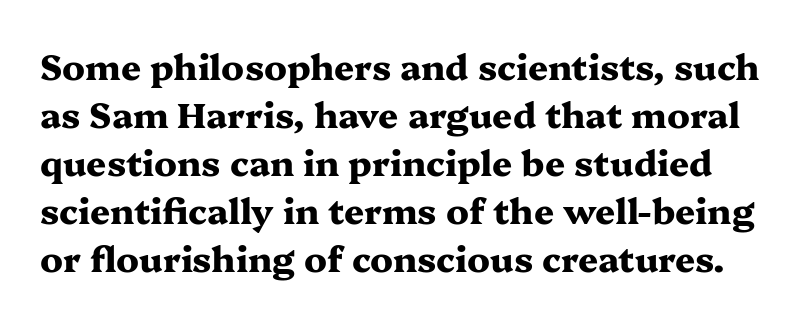
Only glyphs here, with clear space below each row. Are there feet on the stems? There are — it's a serif. Rendered with straight, roman letterforms. You could not count columns in this text — the font is proportionally spaced.
